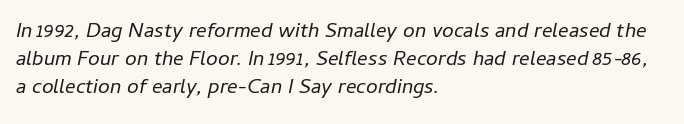
The image shows 21 px text type, italic (leaning right); set left-aligned, normal line spacing (1.34x), normal letter spacing, not underlined.
